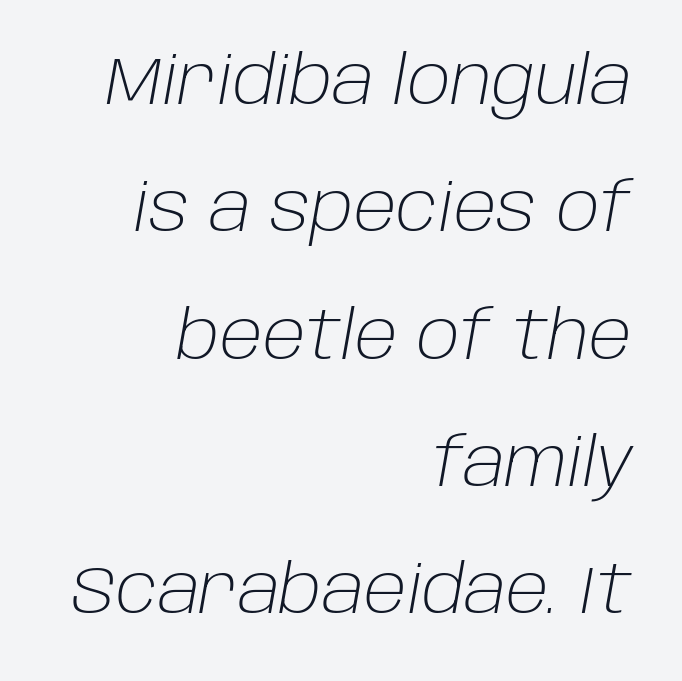
Typeset ragged left — the right edge is the straight one. The face used here is proportionally spaced, like ordinary book or web type. No extra tracking has been applied to these lines. Notice the wide empty band between every row — that's loose leading. The specimen reads as italic at a glance.
